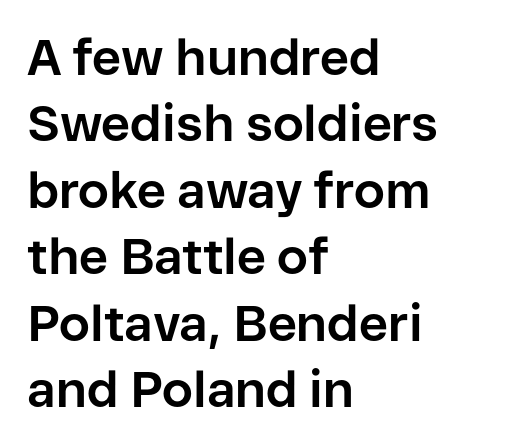
The image shows 50 px bold sans-serif type, upright; set left-aligned, normal line spacing (1.33x), normal letter spacing, not underlined; low stroke contrast and a medium x-height.
